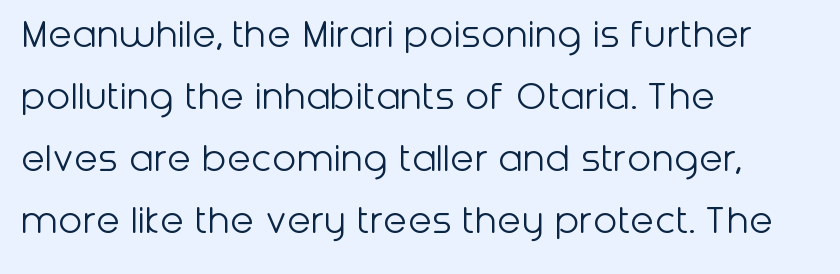
Q: Is the text bold? A: No.
Q: Is the text italic (slanted)? A: No, it is upright.
Q: Is the typeface a serif or a sans-serif typeface? A: Sans-serif.
Q: Is the text underlined? A: No.
Q: How is the paragraph aligned? A: Left-aligned.
Q: Is the spacing between letters normal or unusually wide? A: Normal.
Q: Is the spacing between lines tight, normal or loose? A: Normal.
Q: Width (condensed, normal, or wide)? A: Normal.
Q: Stroke contrast? A: Low.
Q: x-height? A: Medium.
Q: Monospaced? A: No.
